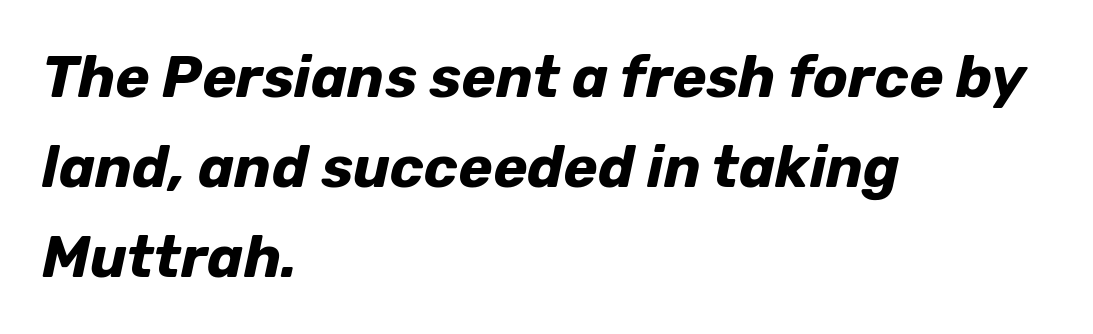
The vertical gap from one line to the next is medium. Left-aligned paragraph, ragged on the right. The axis of the letterforms is tilted away from vertical. Clear beneath every line of the passage.
